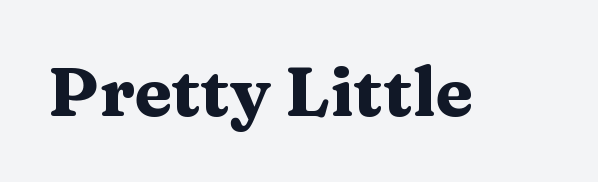
{"serif": "yes", "italic": "no", "bold": "yes", "weight": "heavy", "width": "wide", "stroke_contrast": "medium", "x_height": "medium", "monospaced": "no", "underline": "no", "letter_spacing": "normal", "letter_spacing_em": 0.0, "glyph_px": 69}
